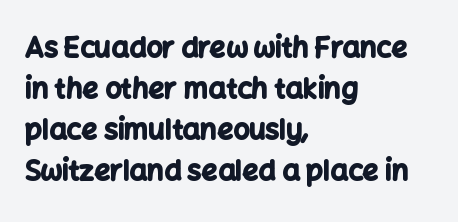
Q: Is the text bold? A: Yes.
Q: Is the text italic (slanted)? A: No, it is upright.
Q: Is the typeface a serif or a sans-serif typeface? A: Sans-serif.
Q: Is the text underlined? A: No.
Q: How is the paragraph aligned? A: Left-aligned.
Q: Is the spacing between letters normal or unusually wide? A: Normal.
Q: Is the spacing between lines tight, normal or loose? A: Normal.
Q: Width (condensed, normal, or wide)? A: Normal.
Q: Stroke contrast? A: Low.
Q: x-height? A: Medium.
Q: Monospaced? A: No.
